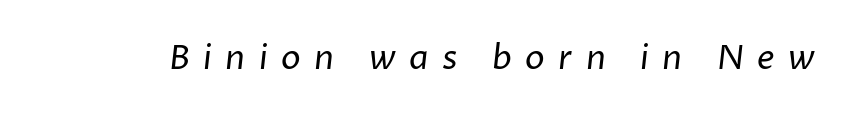
The image shows 33 px regular-weight sans-serif type; set unusually wide letter spacing (+0.41 em), not underlined; low stroke contrast and a medium x-height.
